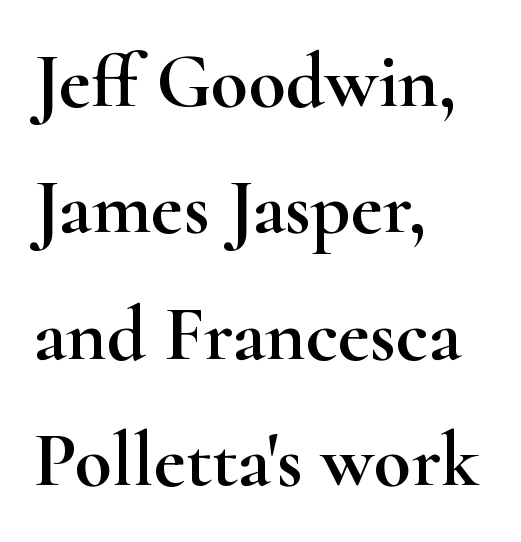
The image shows 77 px wide serif type, upright; set left-aligned, normal line spacing (1.64x), normal letter spacing, not underlined; high stroke contrast and a small x-height.
